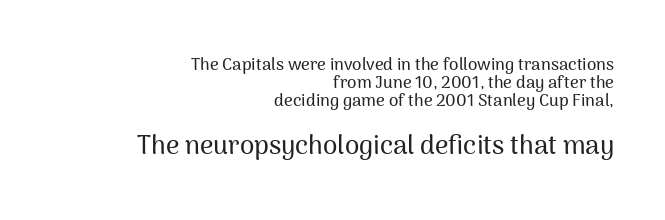
Here the second block reads like a headline and the first like body copy. All the whitespace from short lines collects on the left. Standard letterfit; no display-style spreading of the glyphs. A roman cut, with each character standing at attention.
